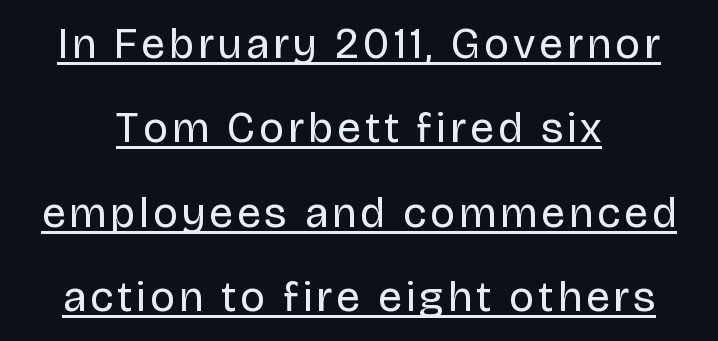
{"serif": "no", "italic": "no", "bold": "no", "weight": "regular", "width": "normal", "stroke_contrast": "low", "x_height": "large", "monospaced": "no", "underline": "yes", "align": "center", "line_spacing": "loose", "line_spacing_ratio": 1.96, "glyph_px": 43}
